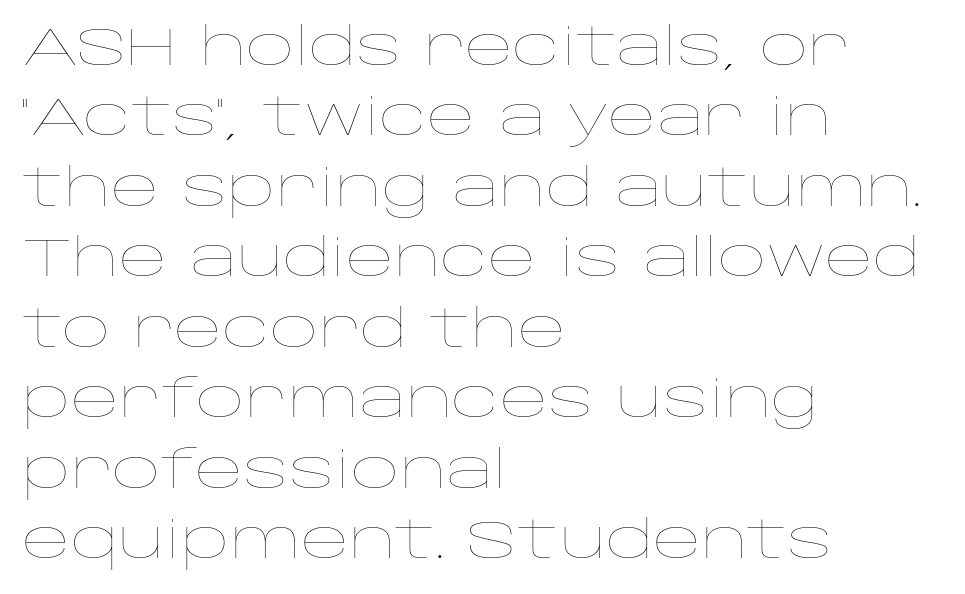
The image shows 53 px thin, wide type, upright; set left-aligned, normal line spacing (1.33x), normal letter spacing, not underlined; low stroke contrast and a large x-height.
